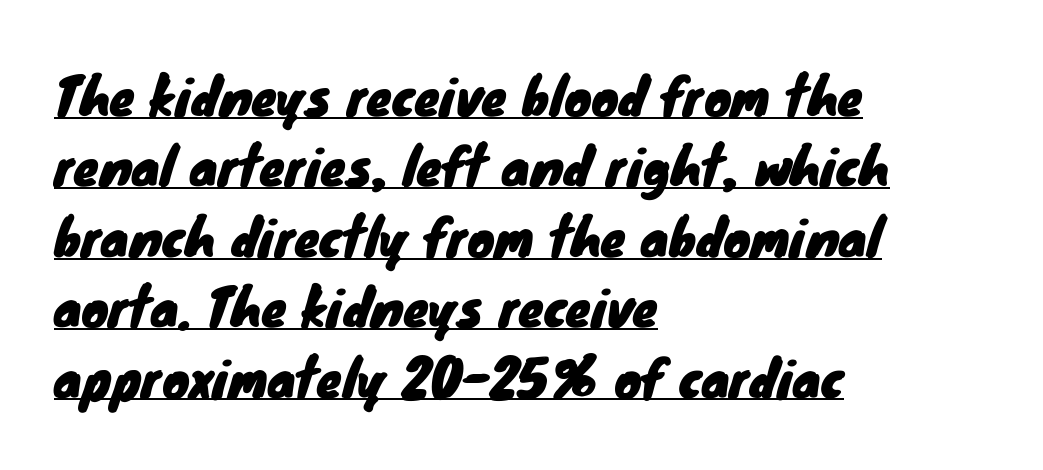
The image shows 51 px sans-serif type; set left-aligned, normal line spacing (1.38x), normal letter spacing, underlined; low stroke contrast and a small x-height.
